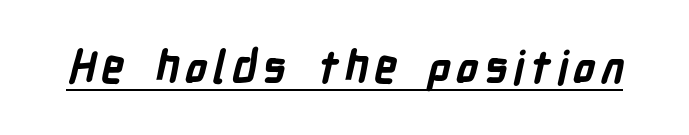
Q: Is the text bold? A: Yes.
Q: Is the typeface a serif or a sans-serif typeface? A: Sans-serif.
Q: Is the text underlined? A: Yes.
Q: Width (condensed, normal, or wide)? A: Condensed.
Q: Stroke contrast? A: Low.
Q: x-height? A: Medium.
Q: Monospaced? A: No.
